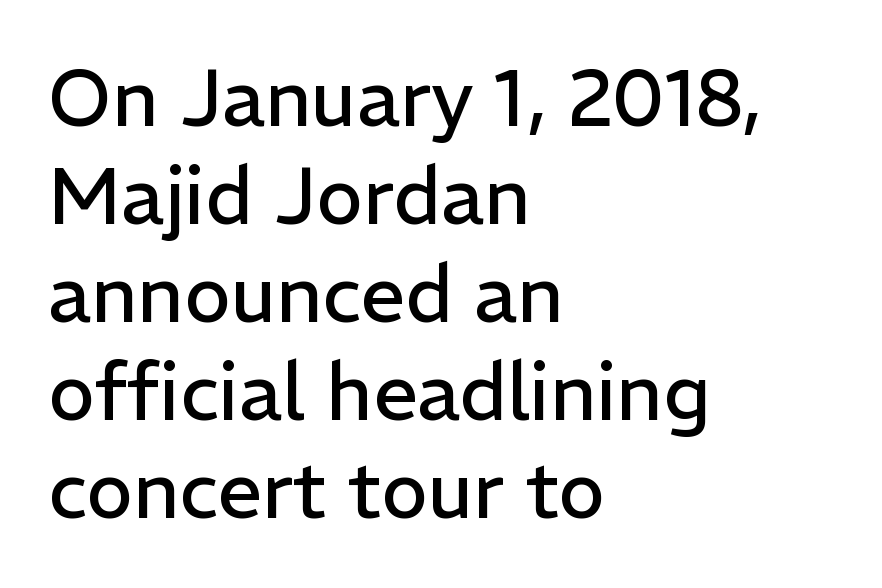
The image shows 79 px regular-weight sans-serif type, upright; set left-aligned, line spacing 1.24x, normal letter spacing, not underlined; low stroke contrast and a medium x-height.
